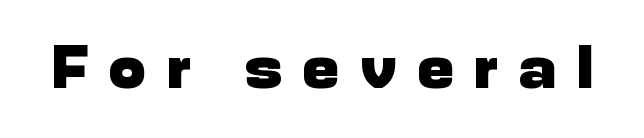
{"serif": "no", "italic": "no", "bold": "yes", "weight": "heavy", "width": "normal", "stroke_contrast": "low", "x_height": "medium", "monospaced": "no", "underline": "no", "letter_spacing": "wide", "letter_spacing_em": 0.34, "glyph_px": 61}
